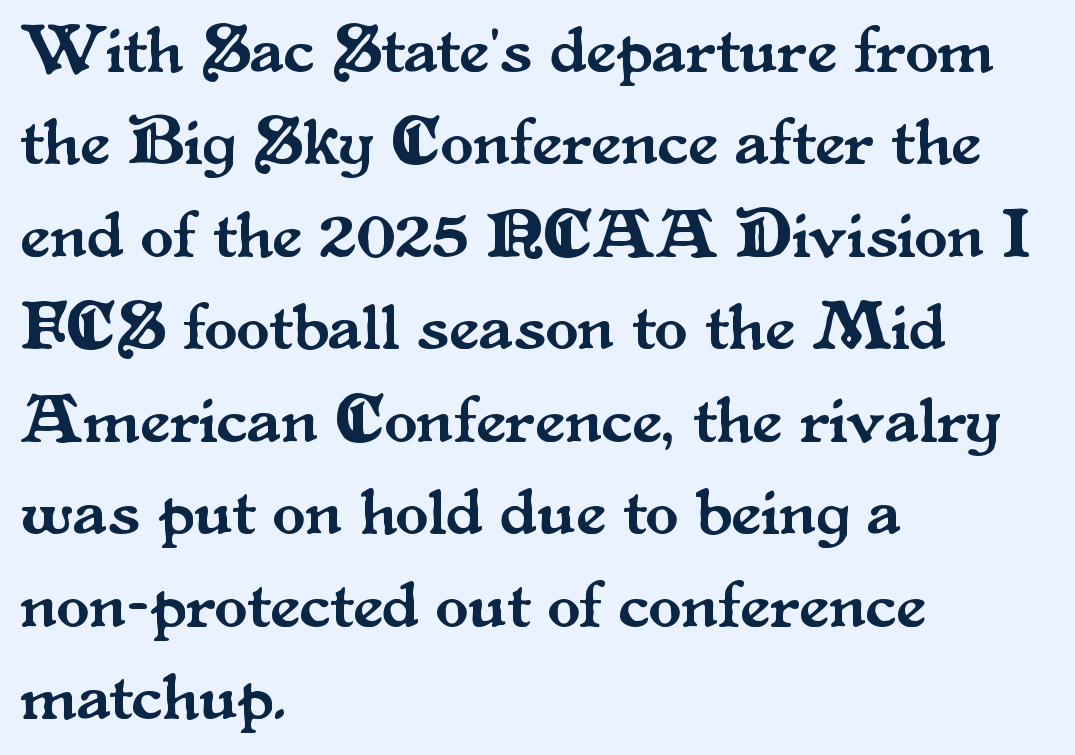
{"serif": "yes", "italic": "no", "width": "normal", "stroke_contrast": "medium", "x_height": "small", "monospaced": "no", "underline": "no", "align": "left", "line_spacing": "normal", "line_spacing_ratio": 1.38, "letter_spacing": "normal", "letter_spacing_em": 0.0, "glyph_px": 67}
